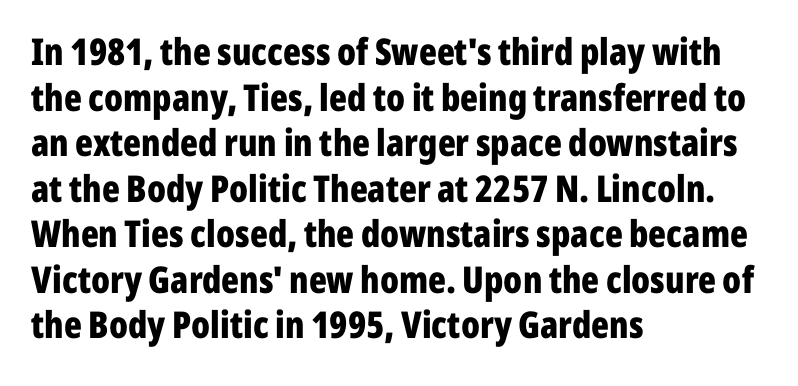
The image shows 37 px bold, condensed sans-serif type, upright; set left-aligned, line spacing 1.23x, normal letter spacing, not underlined; low stroke contrast and a medium x-height.
